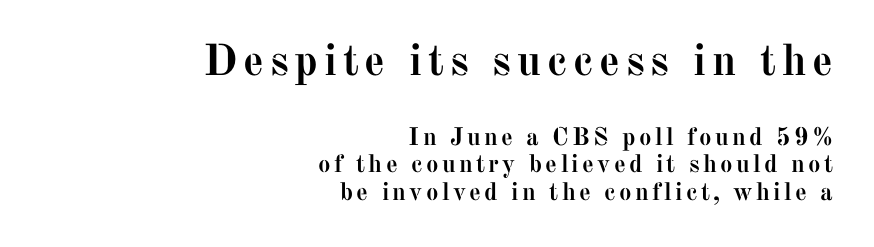
The image shows 44 px semibold serif type, upright; set right-aligned, tight line spacing (1.1x), not underlined; the first (top) block is 1.76x larger; medium stroke contrast and a medium x-height.
